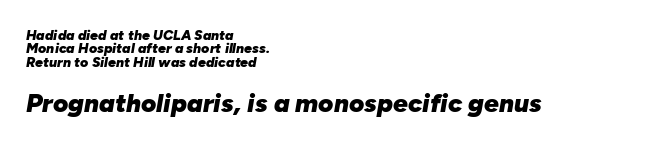
The image shows 26 px bold type, italic (leaning right); set left-aligned, tight line spacing (0.95x), normal letter spacing, not underlined; the second (bottom) block is 1.86x larger.
